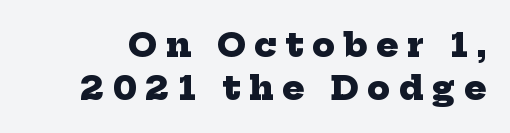
{"serif": "yes", "bold": "yes", "weight": "heavy", "width": "normal", "stroke_contrast": "low", "x_height": "medium", "monospaced": "no", "underline": "no", "line_spacing": "normal", "line_spacing_ratio": 1.29, "letter_spacing": "wide", "letter_spacing_em": 0.26, "glyph_px": 33}
